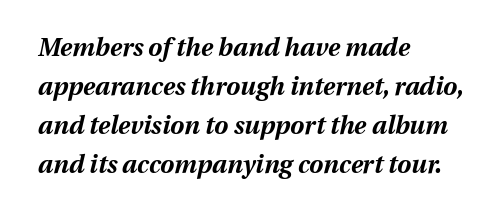
{"italic": "yes", "lean": "right", "slant_degrees": 13, "bold": "yes", "underline": "no", "align": "left", "line_spacing": "normal", "line_spacing_ratio": 1.56, "letter_spacing": "normal", "letter_spacing_em": 0.0, "glyph_px": 25}
